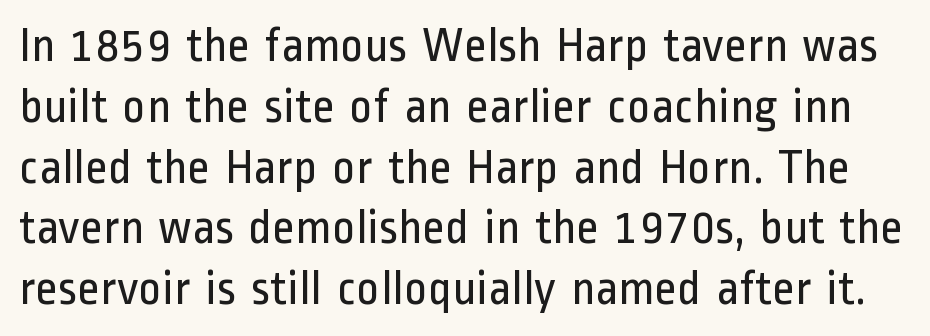
Has an underline been added? It has not. Every character sits straight up, as roman type does. This is sans-serif lettering, the kind often seen on screens and signage. Note the varied advance widths — an 'i' is clearly narrower than an 'm'.
